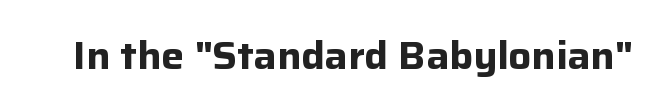
The image shows 38 px bold sans-serif type, upright; set normal letter spacing, not underlined; low stroke contrast and a medium x-height.
